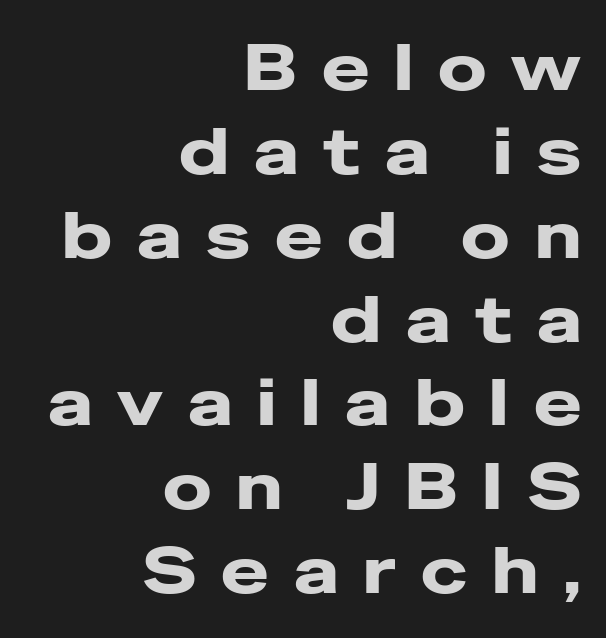
The image shows 64 px heavy, wide sans-serif type, upright; set right-aligned, normal line spacing (1.31x), unusually wide letter spacing (+0.39 em), not underlined; low stroke contrast and a medium x-height.
